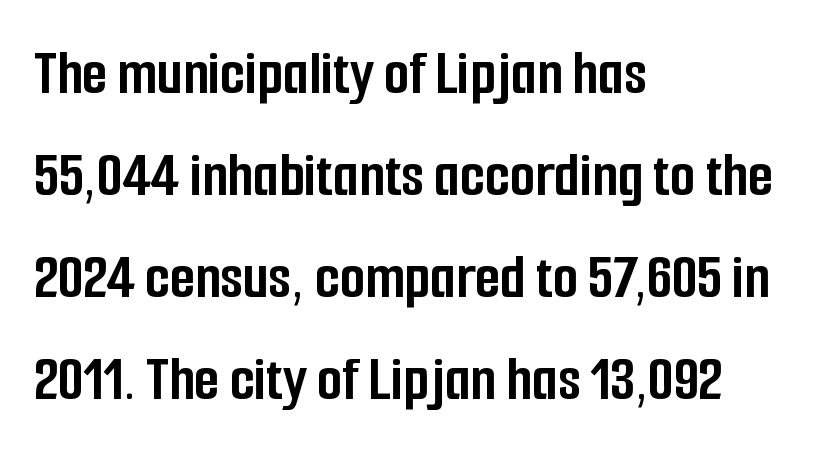
{"serif": "no", "italic": "no", "bold": "yes", "weight": "semibold", "width": "condensed", "stroke_contrast": "low", "x_height": "medium", "monospaced": "no", "underline": "no", "align": "left", "line_spacing": "normal", "line_spacing_ratio": 1.57, "letter_spacing": "normal", "letter_spacing_em": 0.0, "glyph_px": 65}
